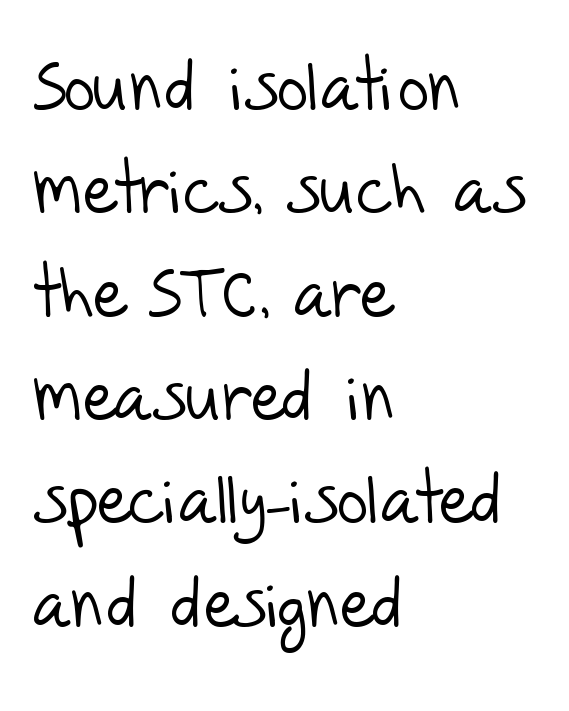
{"serif": "no", "bold": "no", "weight": "light", "width": "normal", "stroke_contrast": "low", "x_height": "large", "monospaced": "no", "underline": "no", "align": "left", "line_spacing": "normal", "line_spacing_ratio": 1.52, "letter_spacing": "normal", "letter_spacing_em": 0.0, "glyph_px": 68}
